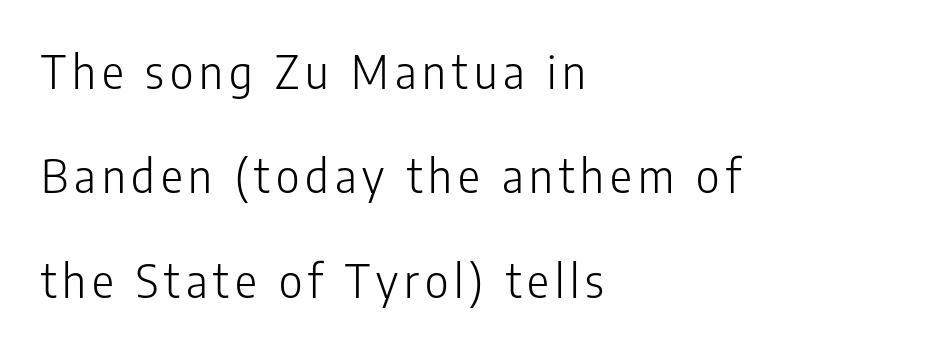
The image shows 46 px light, condensed sans-serif type, upright; set left-aligned, loose line spacing (2.27x), not underlined; low stroke contrast and a medium x-height.
